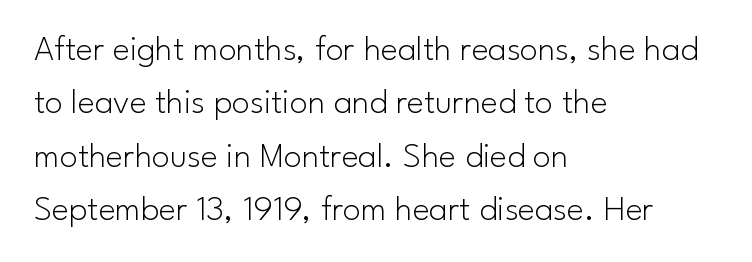
Q: Is the text bold? A: No.
Q: Is the text italic (slanted)? A: No, it is upright.
Q: Is the typeface a serif or a sans-serif typeface? A: Sans-serif.
Q: Is the text underlined? A: No.
Q: How is the paragraph aligned? A: Left-aligned.
Q: Is the spacing between letters normal or unusually wide? A: Normal.
Q: Is the spacing between lines tight, normal or loose? A: Normal.
Q: Width (condensed, normal, or wide)? A: Normal.
Q: Stroke contrast? A: Low.
Q: x-height? A: Small.
Q: Monospaced? A: No.
